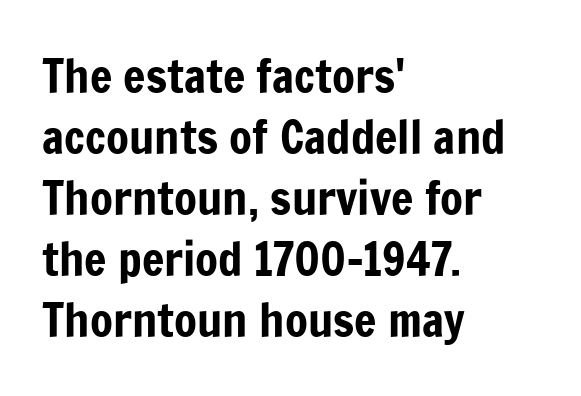
The image shows 47 px condensed sans-serif type, upright; set left-aligned, normal line spacing (1.3x), normal letter spacing, not underlined; low stroke contrast and a medium x-height.
